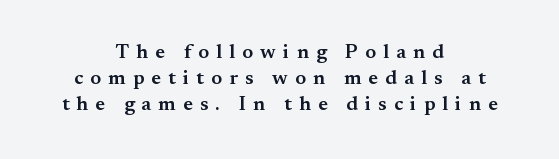
{"italic": "no", "bold": "semi", "underline": "no", "align": "center", "line_spacing": "normal", "line_spacing_ratio": 1.29, "letter_spacing": "wide", "letter_spacing_em": 0.36, "glyph_px": 20}
